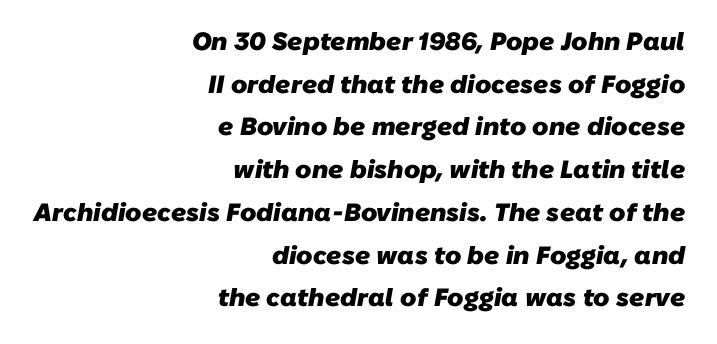
Q: Is the text bold? A: Yes.
Q: Is the text underlined? A: No.
Q: How is the paragraph aligned? A: Right-aligned.
Q: Is the spacing between letters normal or unusually wide? A: Normal.
